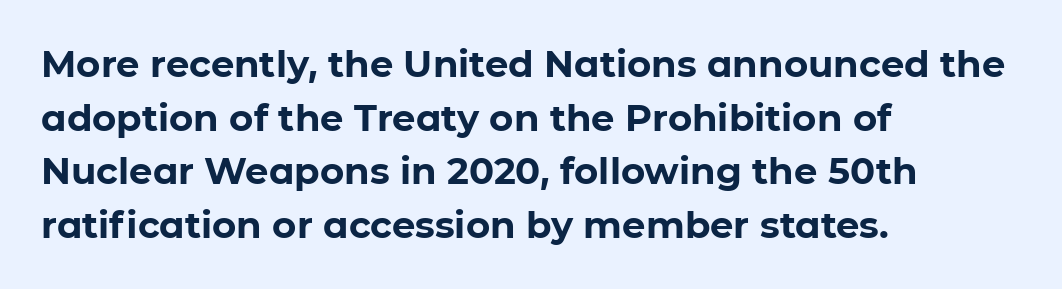
{"serif": "no", "italic": "no", "bold": "yes", "weight": "bold", "width": "normal", "stroke_contrast": "low", "x_height": "medium", "monospaced": "no", "underline": "no", "align": "left", "line_spacing": "normal", "line_spacing_ratio": 1.45, "letter_spacing": "normal", "letter_spacing_em": 0.0, "glyph_px": 37}
